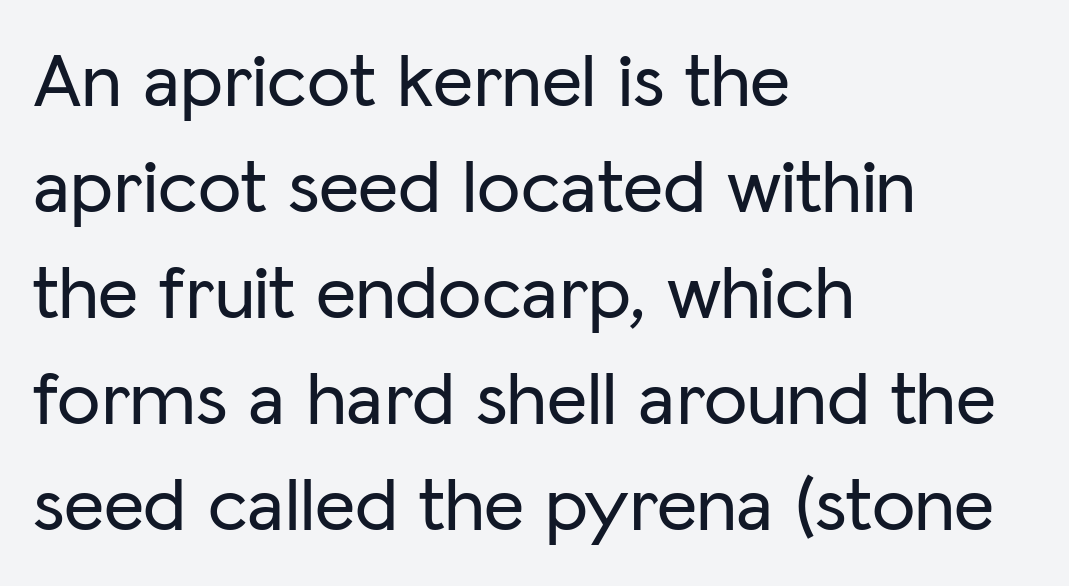
Does the copy run flush right? No — it runs flush left. Spacing verdict: proportional, widths tailored to each character. The foot of each line stays bare and open. Honestly, the letter spacing is just normal — you wouldn't notice it. Does the leading feel generous? No, just average. The typography opts for an upright posture over an oblique one.
